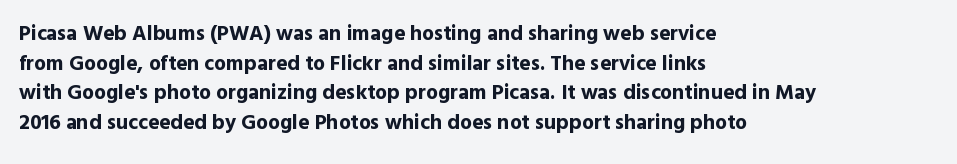
The vertical gap from one line to the next is medium. Beneath every word, the page is bare. Nothing unusual about the tracking: characters are spaced as the font intends. Its strokes are broad and dark, the hallmark of bold type. This sample uses an upright cut, with every glyph sitting square on the baseline. If you drew a ruler down the left edge, every line would touch it.
